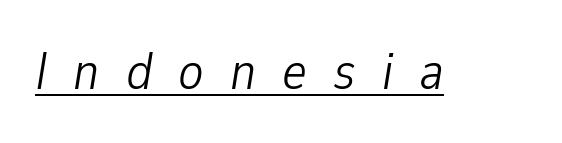
Q: Is the text bold? A: No.
Q: Is the text italic (slanted)? A: Yes, it leans right by about 9 degrees.
Q: Is the text underlined? A: Yes.
Q: Is the spacing between letters normal or unusually wide? A: Unusually wide.
Q: Width (condensed, normal, or wide)? A: Condensed.
Q: Stroke contrast? A: Low.
Q: x-height? A: Medium.
Q: Monospaced? A: No.
